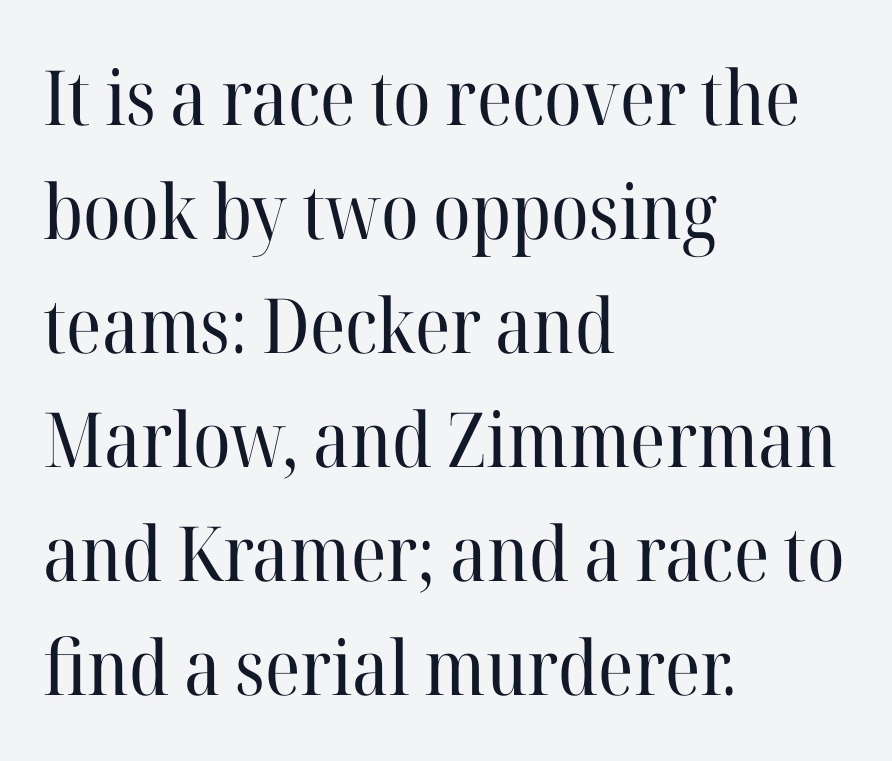
The image shows 76 px regular-weight serif type, upright; set left-aligned, normal line spacing (1.5x), normal letter spacing, not underlined; high stroke contrast and a medium x-height.
